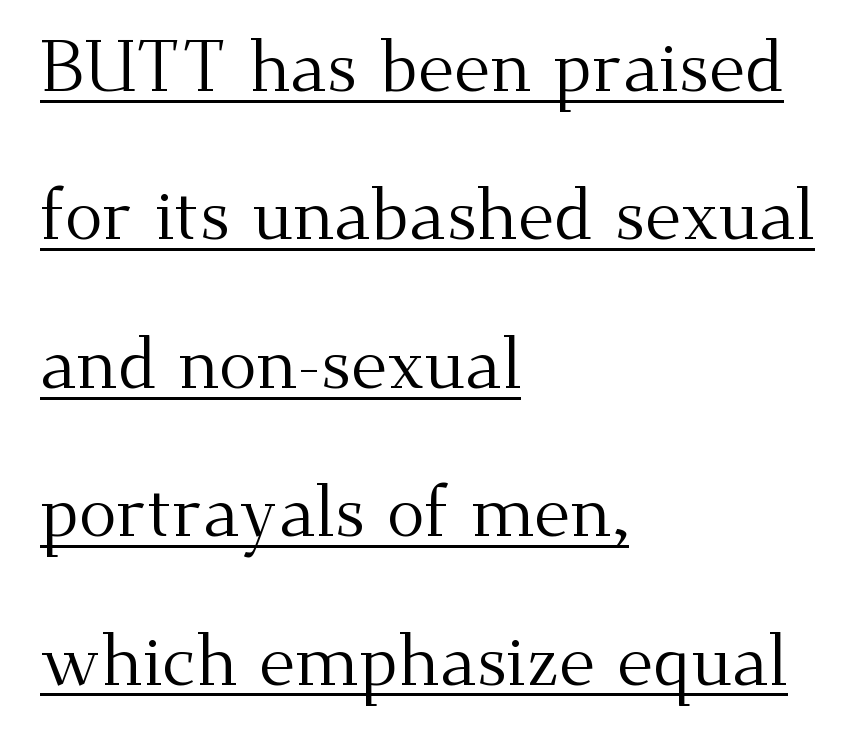
Q: Is the text bold? A: No.
Q: Is the text italic (slanted)? A: No, it is upright.
Q: Is the typeface a serif or a sans-serif typeface? A: Serif.
Q: Is the text underlined? A: Yes.
Q: How is the paragraph aligned? A: Left-aligned.
Q: Is the spacing between letters normal or unusually wide? A: Normal.
Q: Is the spacing between lines tight, normal or loose? A: Loose.
Q: Width (condensed, normal, or wide)? A: Normal.
Q: Stroke contrast? A: Medium.
Q: x-height? A: Small.
Q: Monospaced? A: No.
